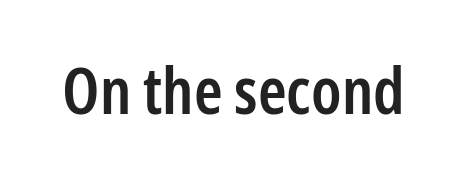
Q: Is the text bold? A: Semi-bold.
Q: Is the text italic (slanted)? A: No, it is upright.
Q: Is the typeface a serif or a sans-serif typeface? A: Sans-serif.
Q: Is the text underlined? A: No.
Q: Is the spacing between letters normal or unusually wide? A: Normal.
Q: Width (condensed, normal, or wide)? A: Condensed.
Q: Stroke contrast? A: Low.
Q: x-height? A: Medium.
Q: Monospaced? A: No.
